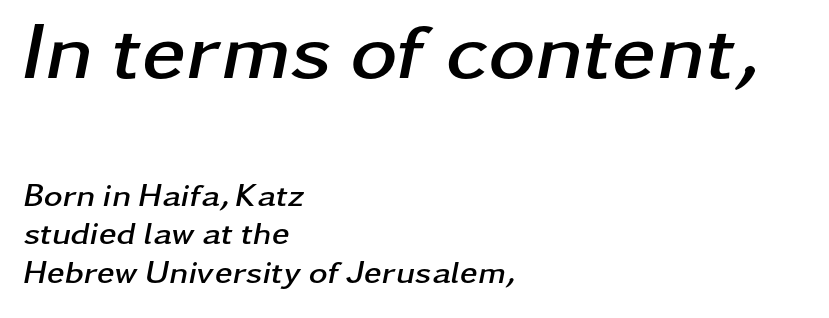
Students, this is bold: see how much ink each stroke carries. This layout puts the oversized block above and the modest block below. Does the lettering tilt? It does — this is italic. A typesetter would call this proportional, since set widths differ per character. The face used here is rendered with its standard letterfit.
